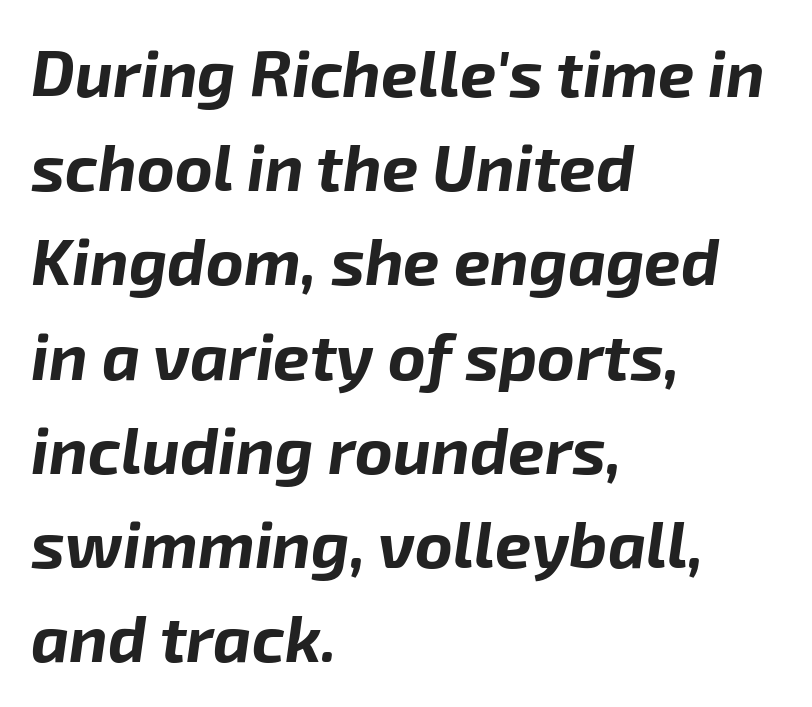
Q: Is the text bold? A: Yes.
Q: Is the text italic (slanted)? A: Yes, it leans right by about 8 degrees.
Q: Is the text underlined? A: No.
Q: How is the paragraph aligned? A: Left-aligned.
Q: Is the spacing between letters normal or unusually wide? A: Normal.
Q: Is the spacing between lines tight, normal or loose? A: Normal.
Q: Width (condensed, normal, or wide)? A: Normal.
Q: Stroke contrast? A: Low.
Q: x-height? A: Medium.
Q: Monospaced? A: No.
